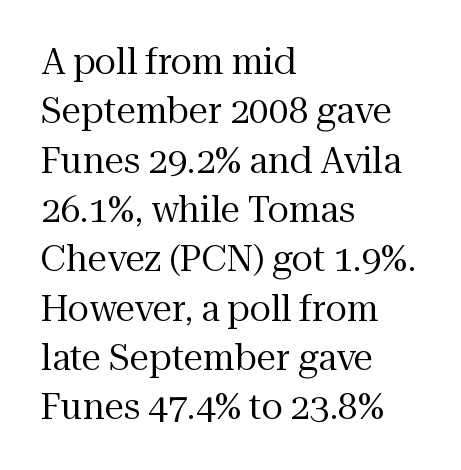
The image shows 35 px regular-weight serif type, upright; set left-aligned, normal line spacing (1.41x), normal letter spacing, not underlined; medium stroke contrast and a medium x-height.
